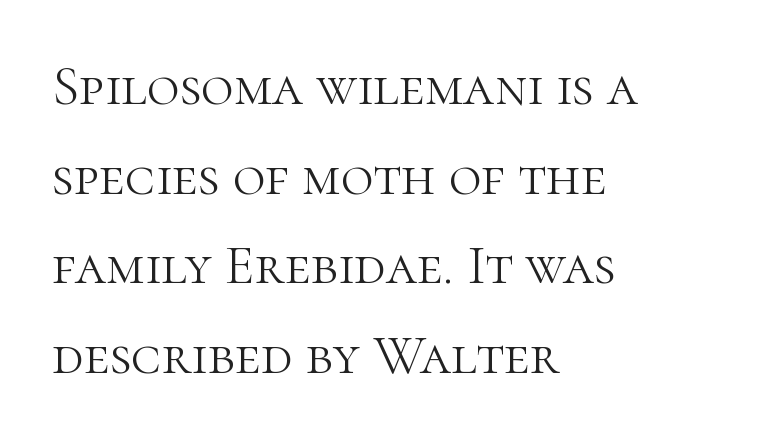
The passage shown stacks its lines at a standard gap. The lettering stays uniformly vertical, giving the passage a roman look. The zone under the glyphs is completely vacant. In terms of letterform style, serifs are clearly present.
